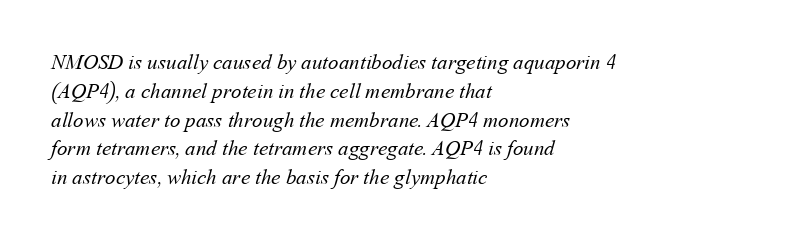
The image shows 21 px text type; set left-aligned, normal line spacing (1.37x), normal letter spacing, not underlined.
